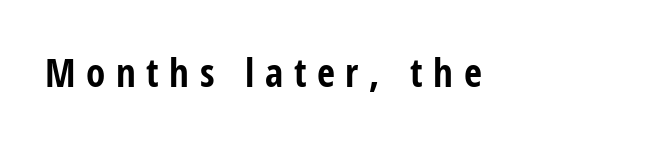
The foot of each line stays bare and open. What weight is shown? A full bold with thick strokes. The passage shown is typed in a proportional face where columns would drift. Does the lettering tilt? It doesn't — this is upright. The letters carry no serifs — their stems end cleanly without finishing strokes. Spacing between characters has been opened up far beyond the box default.
